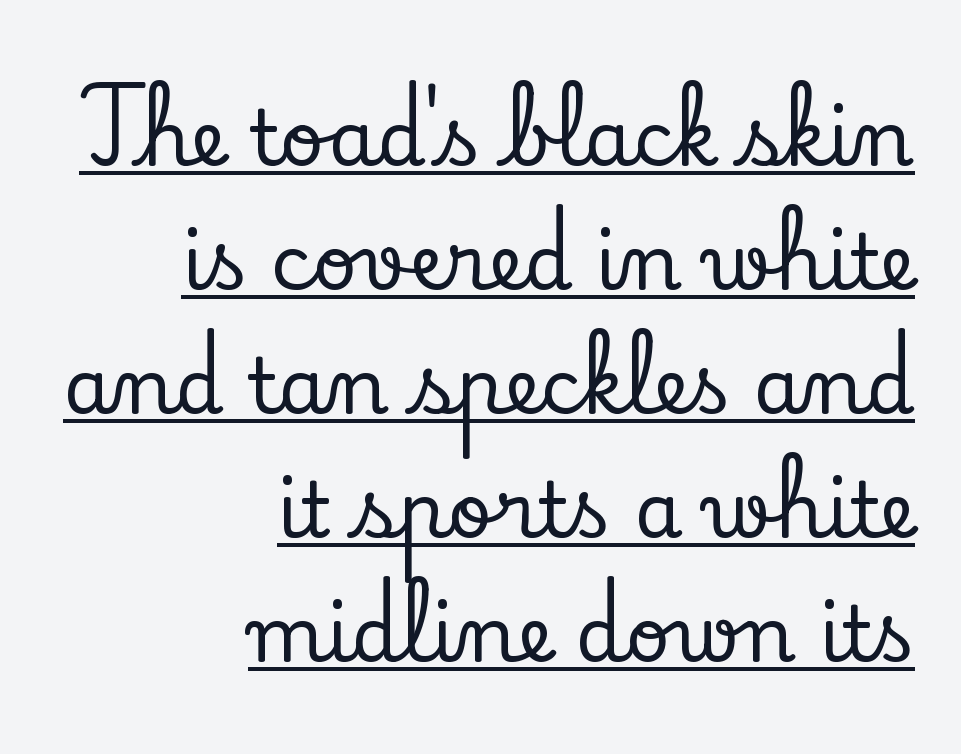
Q: Is the text italic (slanted)? A: No, it is upright.
Q: Is the typeface a serif or a sans-serif typeface? A: Serif.
Q: Is the text underlined? A: Yes.
Q: How is the paragraph aligned? A: Right-aligned.
Q: Is the spacing between letters normal or unusually wide? A: Normal.
Q: Is the spacing between lines tight, normal or loose? A: Normal.
Q: Width (condensed, normal, or wide)? A: Normal.
Q: Stroke contrast? A: Low.
Q: x-height? A: Small.
Q: Monospaced? A: No.
